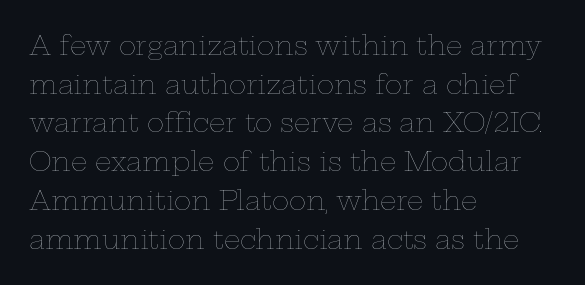
The image shows 26 px text type, upright; set left-aligned, normal line spacing (1.49x), normal letter spacing, not underlined.
